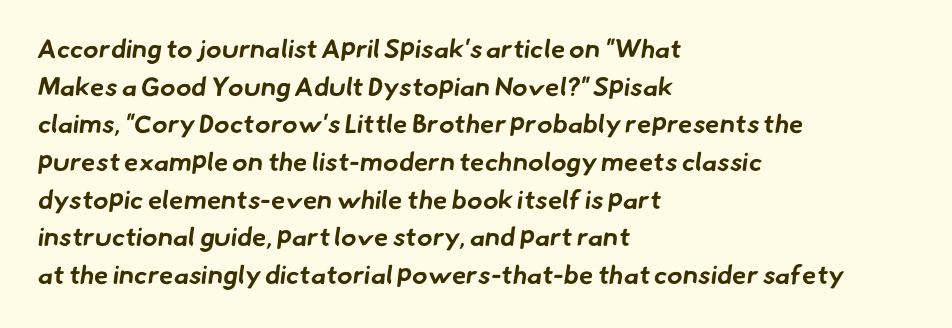
Q: Is the text bold? A: Yes.
Q: Is the text underlined? A: No.
Q: How is the paragraph aligned? A: Left-aligned.
Q: Is the spacing between letters normal or unusually wide? A: Normal.
Q: Is the spacing between lines tight, normal or loose? A: Normal.
